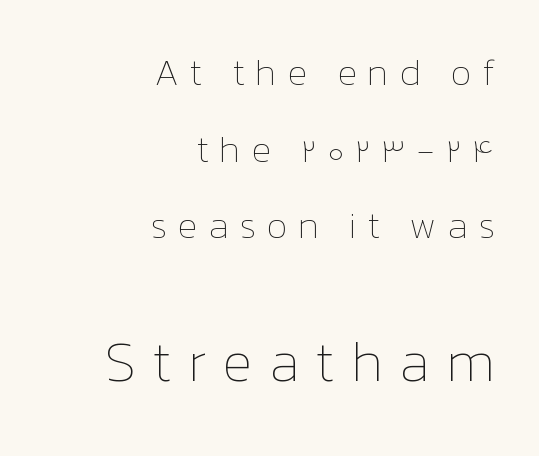
No italicization has been applied; the sample stays upright. This layout puts the modest block above and the oversized block below. Any mark beneath the type? The region is blank. Students, note that the glyphs here are deliberately spaced far apart. The leading is generous, giving the passage an open texture. On a weight scale, this lands at 450 or below.
